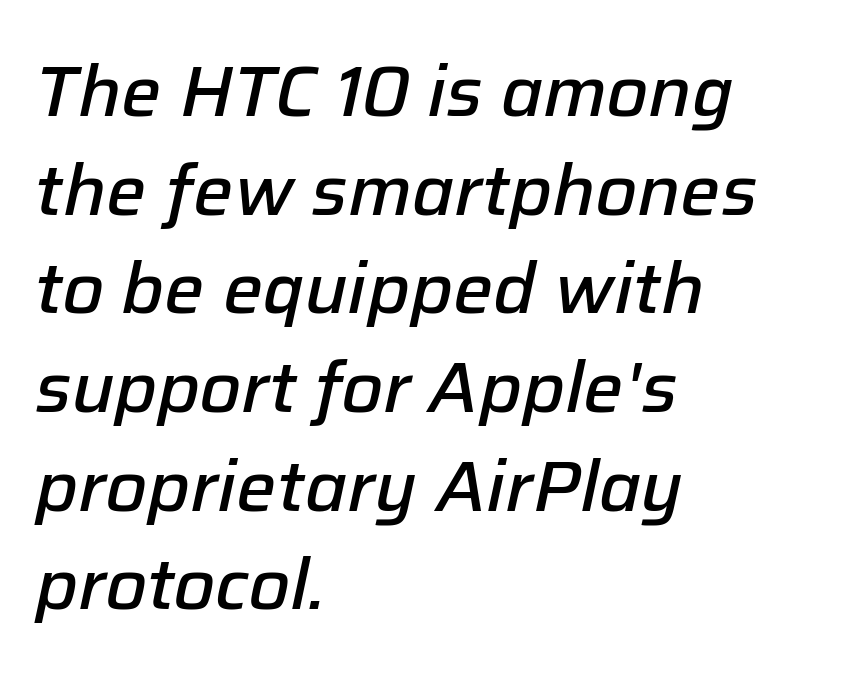
Notice how the passage keeps a crisp vertical edge on the left only. The letters advance in unequal steps, a hallmark of proportional type. The passage shown has conventional tracking throughout. The strokes are fattened partway — semibold, not bold.
